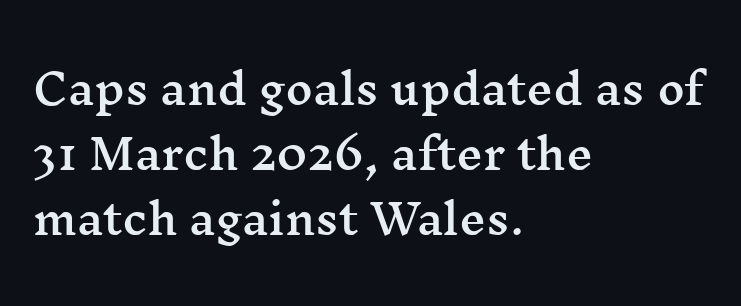
Q: Is the text italic (slanted)? A: No, it is upright.
Q: Is the typeface a serif or a sans-serif typeface? A: Serif.
Q: Is the text underlined? A: No.
Q: How is the paragraph aligned? A: Left-aligned.
Q: Is the spacing between letters normal or unusually wide? A: Normal.
Q: Is the spacing between lines tight, normal or loose? A: Normal.
Q: Width (condensed, normal, or wide)? A: Wide.
Q: Stroke contrast? A: Medium.
Q: x-height? A: Medium.
Q: Monospaced? A: No.
